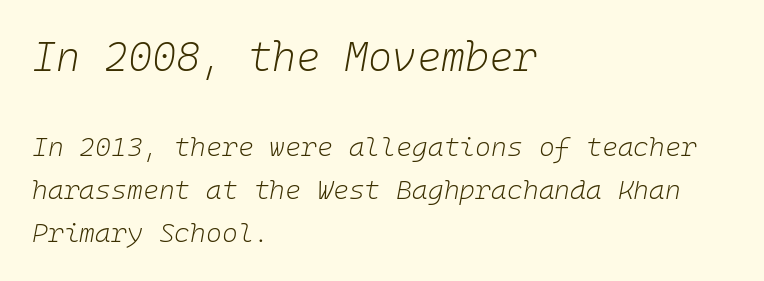
Q: Is the text bold? A: No.
Q: Is the text italic (slanted)? A: Yes, it leans right by about 10 degrees.
Q: Is the text underlined? A: No.
Q: How is the paragraph aligned? A: Left-aligned.
Q: Is the spacing between letters normal or unusually wide? A: Normal.
Q: Is the spacing between lines tight, normal or loose? A: Normal.
Q: Which block of text is set in a larger size, the first (top) or the second (bottom)? A: The first (top) one.
Q: Width (condensed, normal, or wide)? A: Normal.
Q: Stroke contrast? A: Low.
Q: x-height? A: Medium.
Q: Monospaced? A: Yes.
